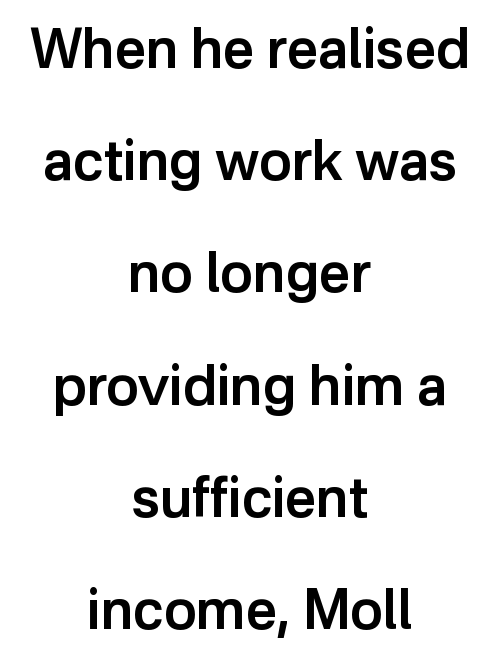
Q: Is the text bold? A: Semi-bold.
Q: Is the text italic (slanted)? A: No, it is upright.
Q: Is the typeface a serif or a sans-serif typeface? A: Sans-serif.
Q: Is the text underlined? A: No.
Q: How is the paragraph aligned? A: Centered.
Q: Is the spacing between letters normal or unusually wide? A: Normal.
Q: Is the spacing between lines tight, normal or loose? A: Loose.
Q: Width (condensed, normal, or wide)? A: Normal.
Q: Stroke contrast? A: Low.
Q: x-height? A: Medium.
Q: Monospaced? A: No.
